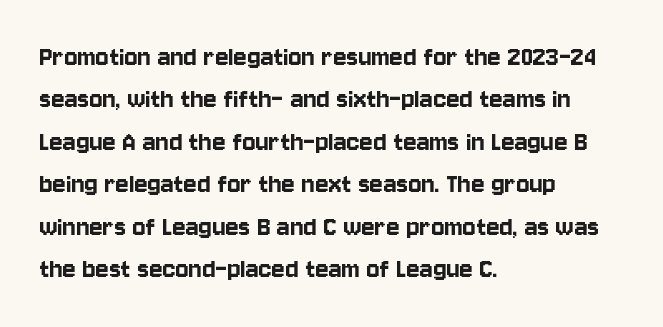
{"serif": "no", "italic": "no", "width": "condensed", "stroke_contrast": "low", "x_height": "large", "monospaced": "no", "underline": "no", "align": "left", "line_spacing": "normal", "line_spacing_ratio": 1.37, "letter_spacing": "normal", "letter_spacing_em": 0.0, "glyph_px": 31}
